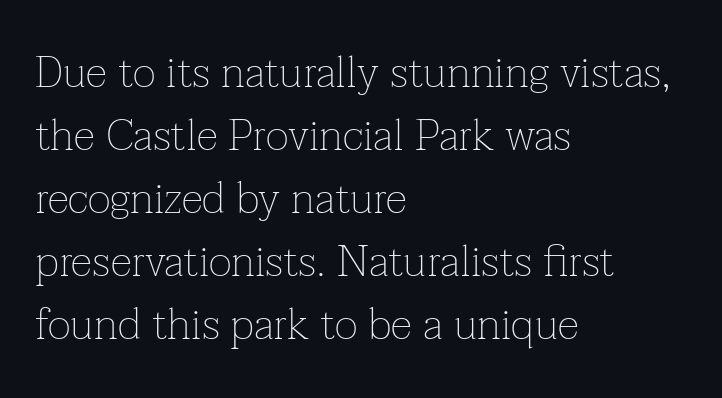
Q: Is the text bold? A: No.
Q: Is the text italic (slanted)? A: No, it is upright.
Q: Is the typeface a serif or a sans-serif typeface? A: Serif.
Q: Is the text underlined? A: No.
Q: How is the paragraph aligned? A: Left-aligned.
Q: Is the spacing between letters normal or unusually wide? A: Normal.
Q: Is the spacing between lines tight, normal or loose? A: Normal.
Q: Width (condensed, normal, or wide)? A: Normal.
Q: Stroke contrast? A: Low.
Q: x-height? A: Medium.
Q: Monospaced? A: No.
